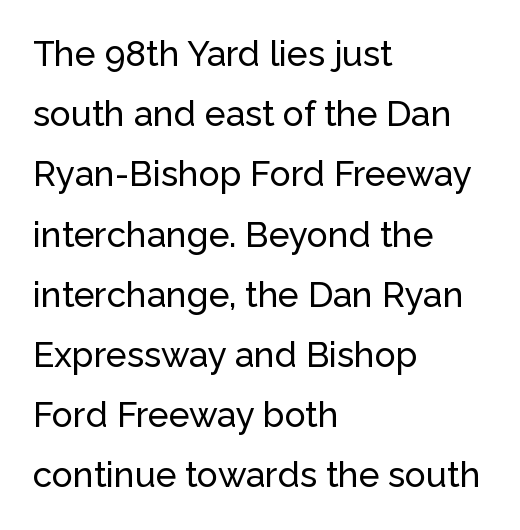
The image shows 35 px sans-serif type, upright; set left-aligned, line spacing 1.72x, normal letter spacing, not underlined; low stroke contrast and a medium x-height.
